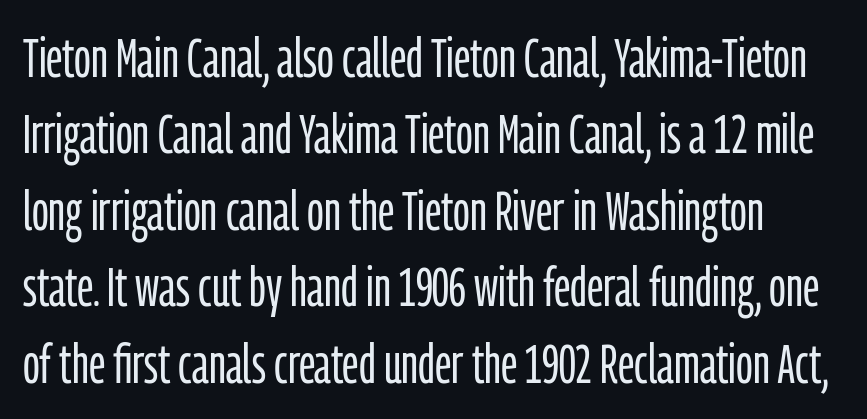
Q: Is the text bold? A: No.
Q: Is the text italic (slanted)? A: No, it is upright.
Q: Is the typeface a serif or a sans-serif typeface? A: Sans-serif.
Q: Is the text underlined? A: No.
Q: Is the spacing between letters normal or unusually wide? A: Normal.
Q: Is the spacing between lines tight, normal or loose? A: Normal.
Q: Width (condensed, normal, or wide)? A: Condensed.
Q: Stroke contrast? A: Low.
Q: x-height? A: Medium.
Q: Monospaced? A: No.
